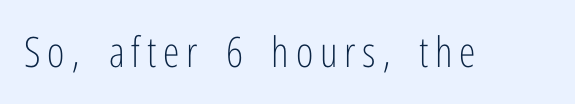
Note the varied advance widths — an 'i' is clearly narrower than an 'm'. The specimen reads as upright at a glance. The space beneath each line is pristine and unruled. Are there feet on the stems? There aren't — it's a sans.
